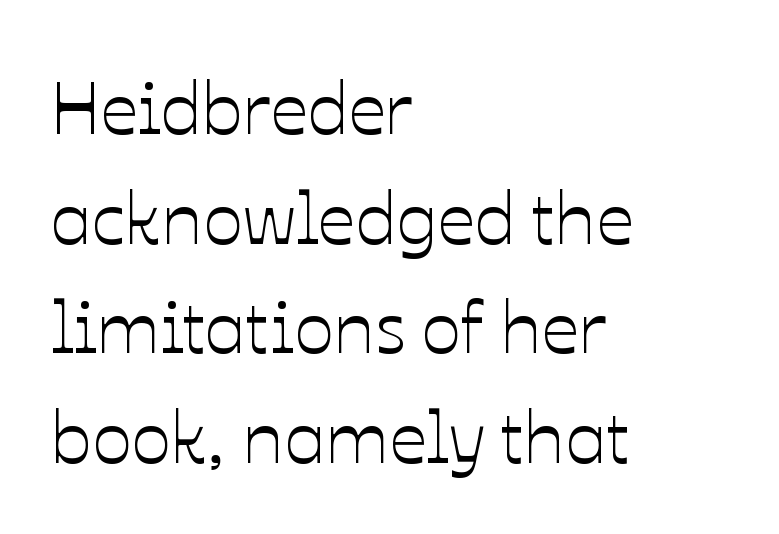
{"italic": "no", "width": "normal", "stroke_contrast": "low", "x_height": "medium", "monospaced": "no", "underline": "no", "align": "left", "line_spacing": "normal", "line_spacing_ratio": 1.48, "letter_spacing": "normal", "letter_spacing_em": 0.0, "glyph_px": 74}
